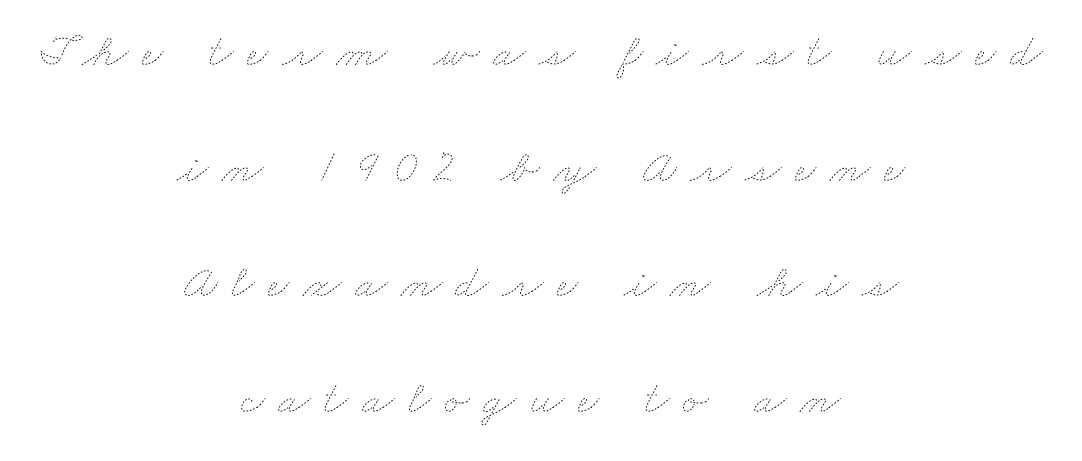
Q: Is the text bold? A: No.
Q: Is the text underlined? A: No.
Q: How is the paragraph aligned? A: Centered.
Q: Is the spacing between letters normal or unusually wide? A: Unusually wide.
Q: Is the spacing between lines tight, normal or loose? A: Loose.
Q: Width (condensed, normal, or wide)? A: Wide.
Q: Stroke contrast? A: Low.
Q: x-height? A: Small.
Q: Monospaced? A: No.
